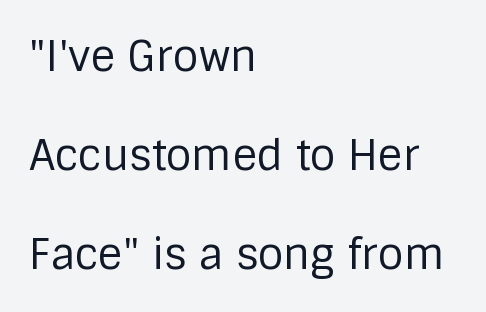
The image shows 42 px regular-weight sans-serif type, upright; set left-aligned, loose line spacing (2.36x), normal letter spacing, not underlined; low stroke contrast and a large x-height.
